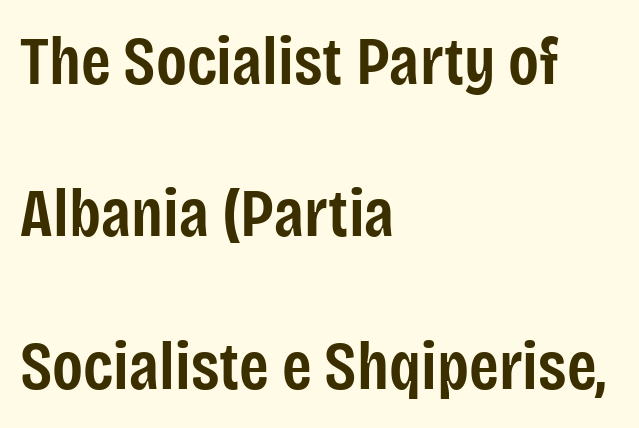
{"serif": "no", "italic": "no", "bold": "semi", "weight": "semibold", "width": "condensed", "stroke_contrast": "low", "x_height": "large", "monospaced": "no", "underline": "no", "align": "left", "line_spacing": "loose", "line_spacing_ratio": 2.24, "letter_spacing": "normal", "letter_spacing_em": 0.0, "glyph_px": 68}
